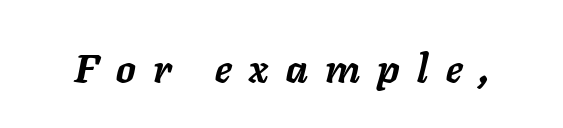
Q: Is the text bold? A: Yes.
Q: Is the text italic (slanted)? A: Yes, it leans right by about 11 degrees.
Q: Is the text underlined? A: No.
Q: Is the spacing between letters normal or unusually wide? A: Unusually wide.
Q: Width (condensed, normal, or wide)? A: Normal.
Q: Stroke contrast? A: Low.
Q: x-height? A: Medium.
Q: Monospaced? A: No.
